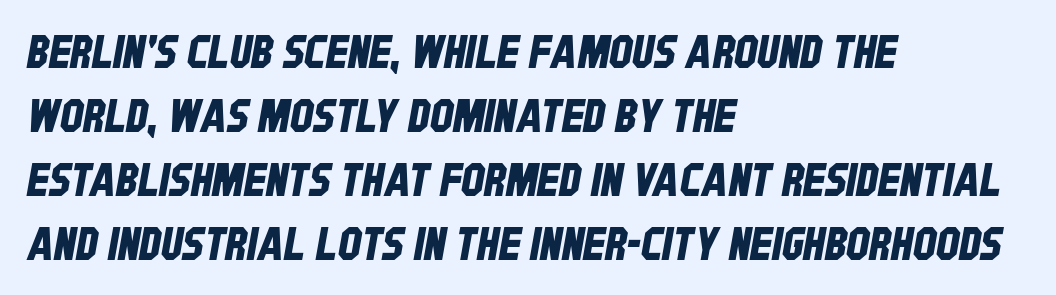
The rendering shows plain stroke endings on the letterforms — a sans-serif design. Is the letter spacing exaggerated? No — it looks like the ordinary default. Each letter keeps its own natural width here, so spacing adapts to shape. Line beginnings align vertically; line endings do not. Quick note: underline off.
